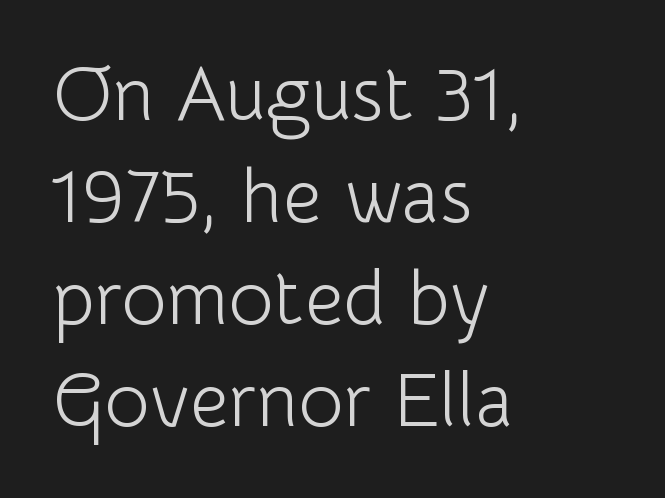
{"serif": "no", "italic": "no", "bold": "no", "weight": "light", "width": "normal", "stroke_contrast": "low", "x_height": "medium", "monospaced": "no", "underline": "no", "align": "left", "line_spacing": "normal", "line_spacing_ratio": 1.34, "letter_spacing": "normal", "letter_spacing_em": 0.0, "glyph_px": 76}
